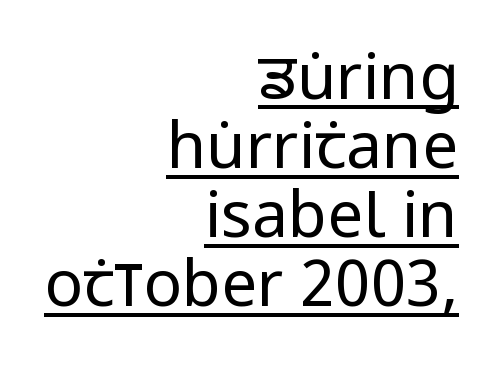
{"serif": "no", "italic": "no", "bold": "no", "weight": "regular", "width": "condensed", "stroke_contrast": "low", "x_height": "large", "monospaced": "no", "underline": "yes", "align": "right", "line_spacing": "tight", "line_spacing_ratio": 1.08, "letter_spacing": "normal", "letter_spacing_em": 0.0, "glyph_px": 64}
